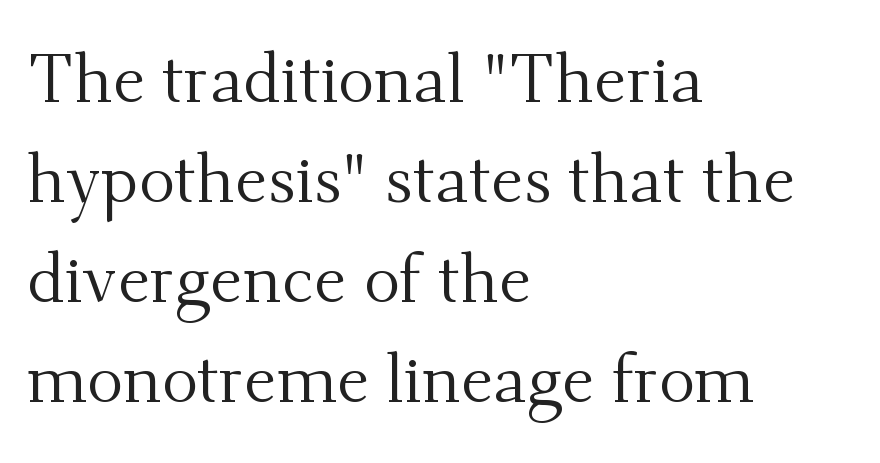
A typesetter would call this proportional, since set widths differ per character. This rendering leaves character spacing at its baseline value. Line spacing here is normal. These glyphs show unthickened strokes, regular width or finer. The area under the type is left untouched. When letters stand straight like this, we call the style roman or upright.
